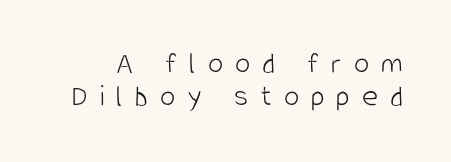
{"serif": "no", "italic": "no", "bold": "no", "weight": "light", "width": "condensed", "stroke_contrast": "low", "x_height": "large", "monospaced": "no", "underline": "no", "line_spacing": "tight", "line_spacing_ratio": 1.07, "letter_spacing": "wide", "letter_spacing_em": 0.39, "glyph_px": 31}
